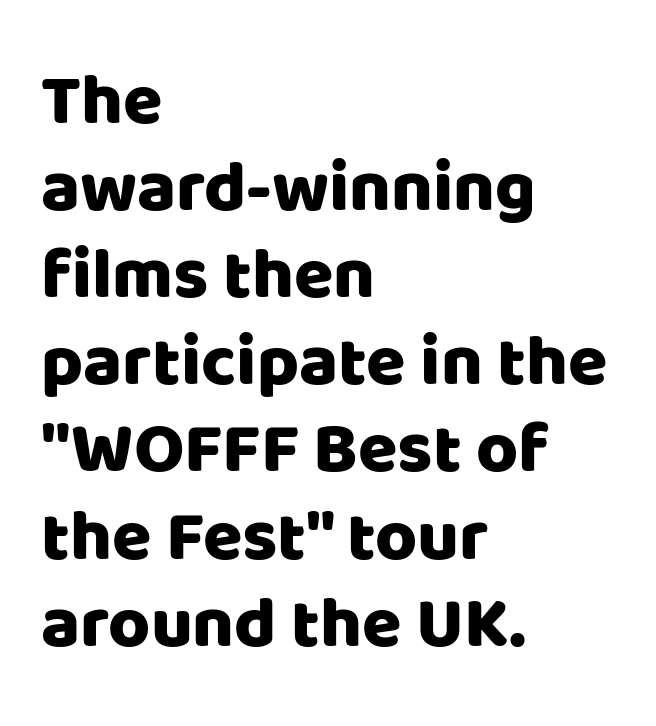
The image shows 72 px sans-serif type, upright; set left-aligned, line spacing 1.21x, normal letter spacing, not underlined; low stroke contrast and a large x-height.
